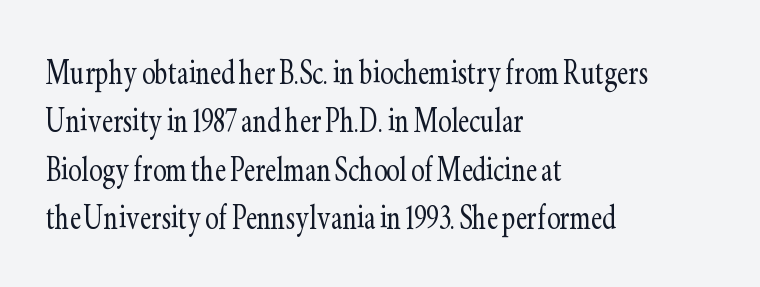
{"serif": "yes", "italic": "no", "bold": "no", "weight": "light", "width": "condensed", "stroke_contrast": "low", "x_height": "small", "monospaced": "no", "underline": "no", "align": "left", "line_spacing_ratio": 1.21, "letter_spacing": "normal", "letter_spacing_em": 0.0, "glyph_px": 40}
